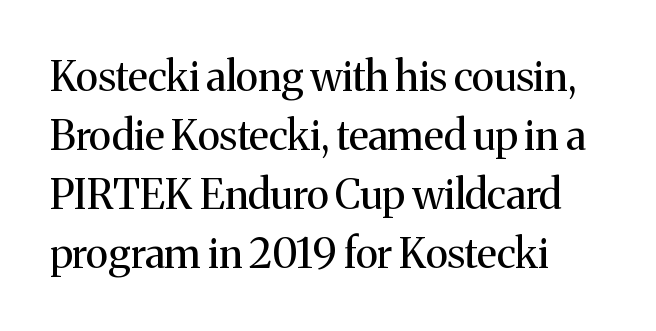
Q: Is the text bold? A: No.
Q: Is the text italic (slanted)? A: No, it is upright.
Q: Is the typeface a serif or a sans-serif typeface? A: Serif.
Q: Is the text underlined? A: No.
Q: How is the paragraph aligned? A: Left-aligned.
Q: Is the spacing between letters normal or unusually wide? A: Normal.
Q: Is the spacing between lines tight, normal or loose? A: Normal.
Q: Width (condensed, normal, or wide)? A: Normal.
Q: Stroke contrast? A: Medium.
Q: x-height? A: Medium.
Q: Monospaced? A: No.
